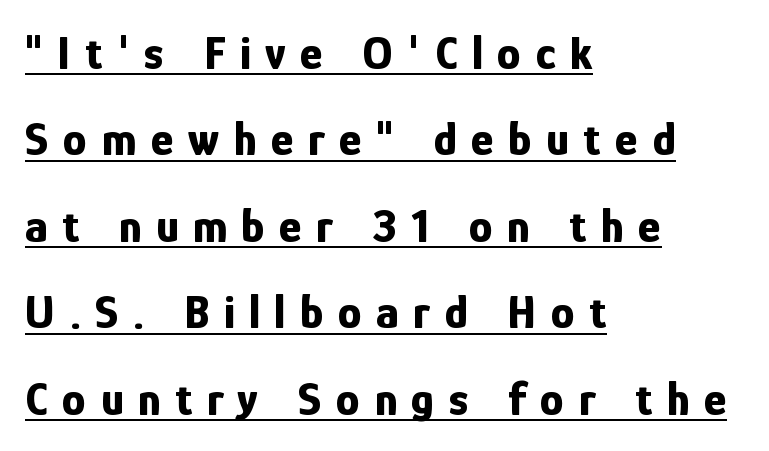
There is plenty of visible air inserted between adjacent glyphs. The ragged edge is on the right, which tells us the setting is flush left. Caption: bold face, heavy strokes. The specimen reads as upright at a glance. Each letter keeps its own natural width here, so spacing adapts to shape. Caption: lettering with a line underneath.
